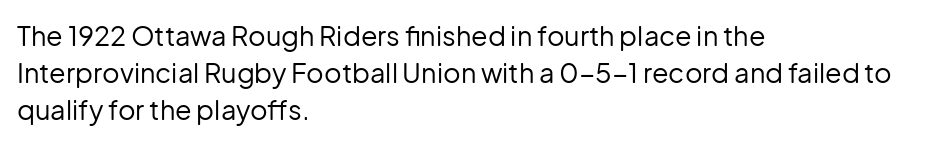
Reading down the block, your eye returns to a fixed left position each line. Tall strokes in this sample are plumb rather than angled. The rendering uses a moderate line-height, typical for paragraphs. This is not heavy type; no bold has been used. Any mark beneath the type? The region is blank. Each word holds together tightly as a unit, with standard inter-letter gaps.
